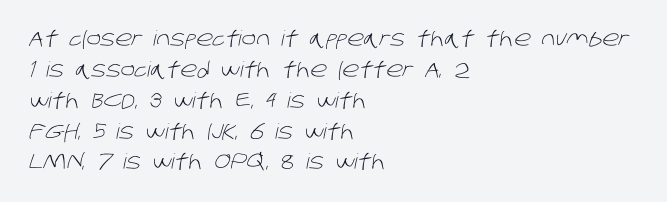
The face used here is rendered with its standard letterfit. The typesetter chose a ragged-right arrangement here. Quick note: interline space is typical. Letters rest on an invisible, unmarked baseline. The face looks like a standard text weight, possibly lighter.
